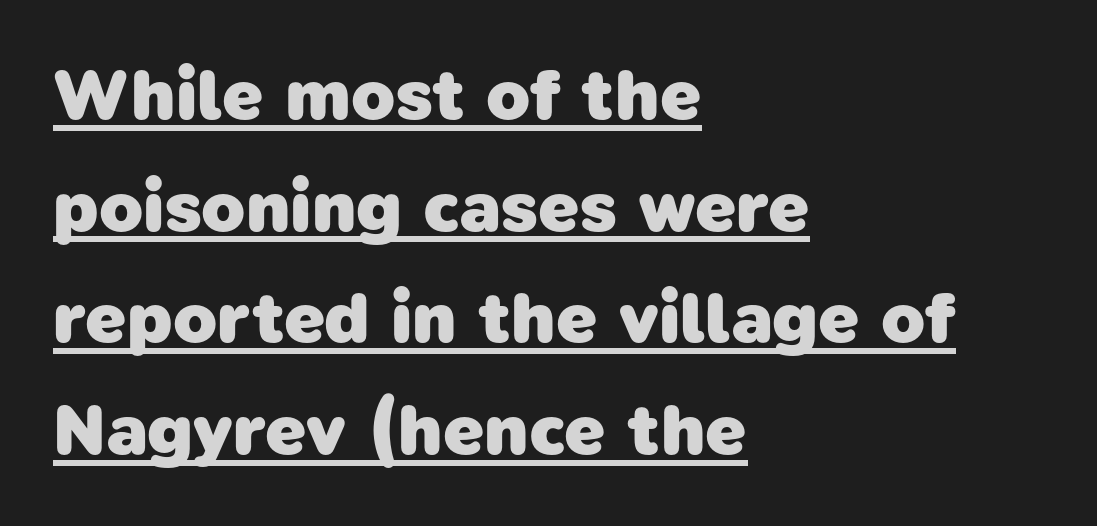
Notice how the passage keeps a crisp vertical edge on the left only. This sample carries an underscore along the baseline area. Honestly, the row spacing looks completely unremarkable. Check where the strokes stop: nothing finishes them off — pure sans. Characters follow at the spacing the type designer built in.
